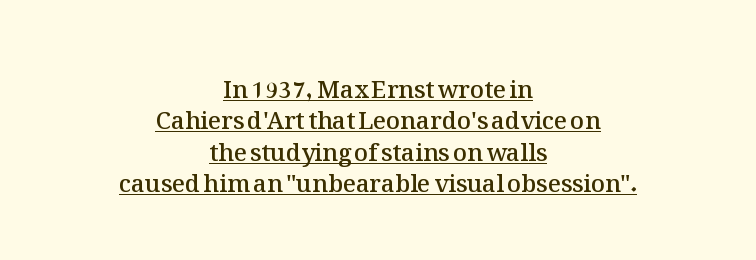
Q: Is the text bold? A: Semi-bold.
Q: Is the text italic (slanted)? A: No, it is upright.
Q: Is the text underlined? A: Yes.
Q: How is the paragraph aligned? A: Centered.
Q: Is the spacing between letters normal or unusually wide? A: Normal.
Q: Is the spacing between lines tight, normal or loose? A: Normal.
